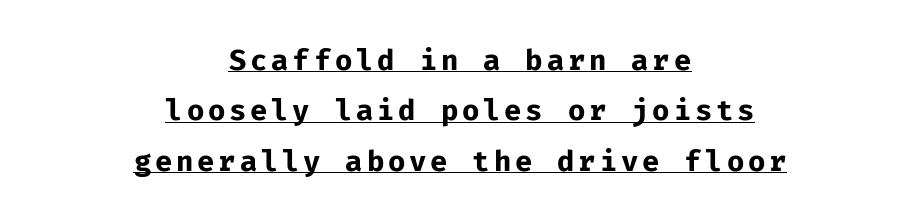
Does the type have serifs? No, each stem ends abruptly. This is heavy type, rendered in bold. The face used here is monospaced, like something from a code editor. If you folded the block vertically in half, each line would mirror itself in length. In designer terms, the underline attribute is active on this setting.
